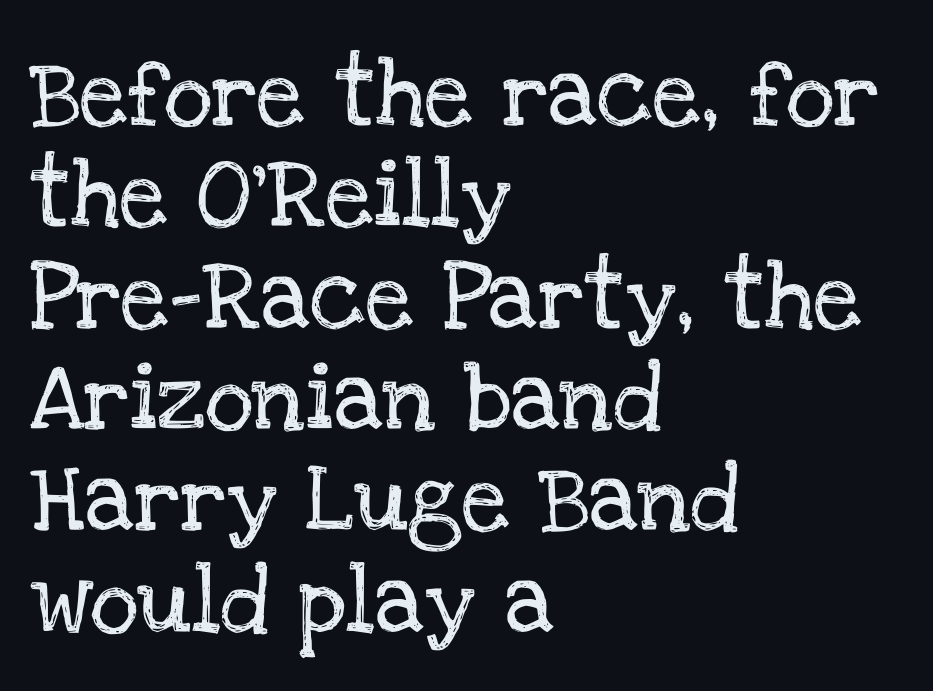
The image shows 68 px serif type, upright; set left-aligned, normal line spacing (1.49x), normal letter spacing, not underlined; low stroke contrast and a large x-height.
